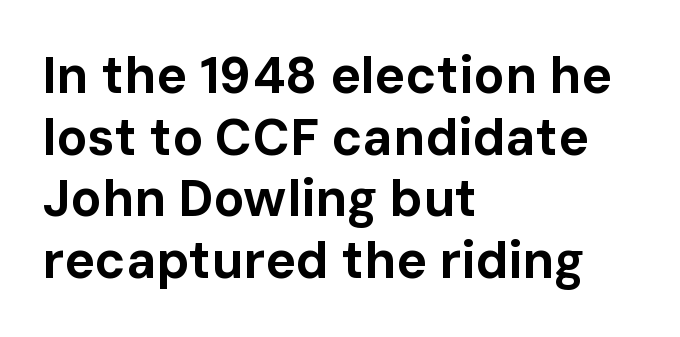
The image shows 51 px bold sans-serif type, upright; set left-aligned, line spacing 1.21x, normal letter spacing, not underlined; low stroke contrast and a medium x-height.
